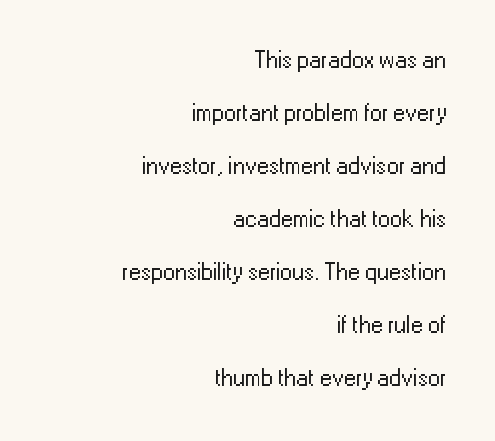
The font sits on the lighter half of the weight spectrum, regular included. Whoever set this chose breathing room over compactness in the vertical rhythm. The line texture is even and compact thanks to regular tracking. The rag falls on the left side of this text block. The space directly below the letters is spotless.
